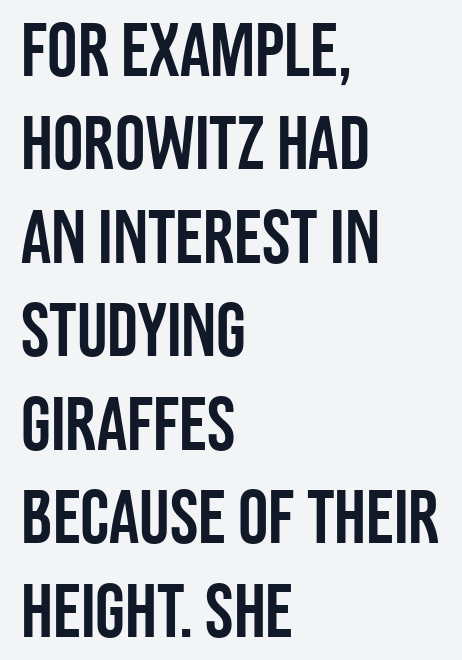
This is sans-serif lettering, the kind often seen on screens and signage. In terms of posture, this sample is upright. Standard letterfit; no display-style spreading of the glyphs. Each letter keeps its own natural width here, so spacing adapts to shape. Descenders hang freely into open space.
